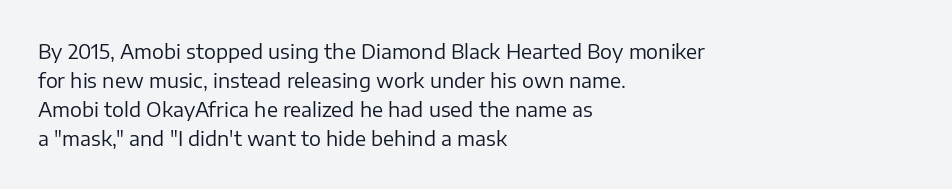
Beneath every word, the page is bare. Stems here are at most as thick as an everyday book face. When letters stand straight like this, we call the style roman or upright. This rendering leaves character spacing at its baseline value. The rendering uses a moderate line-height, typical for paragraphs.
